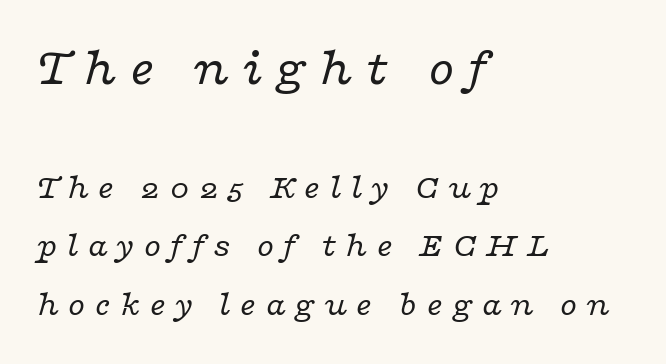
The image shows 53 px regular-weight, wide serif type, italic (leaning right); set left-aligned, normal line spacing (1.66x), unusually wide letter spacing (+0.23 em), not underlined; the first (top) block is 1.51x larger; low stroke contrast and a medium x-height.
